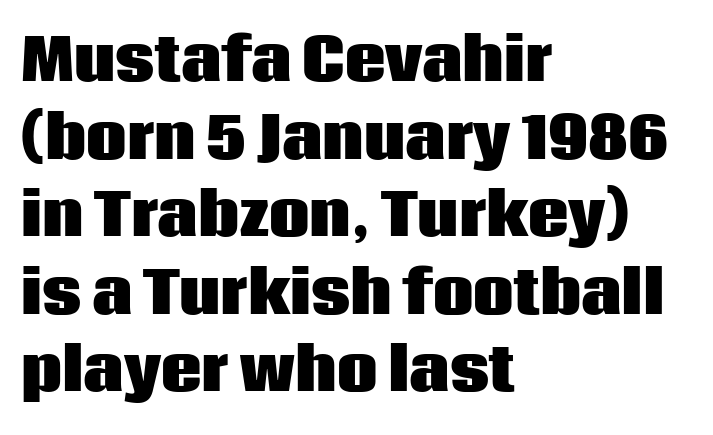
Q: Is the text bold? A: Yes.
Q: Is the text italic (slanted)? A: No, it is upright.
Q: Is the typeface a serif or a sans-serif typeface? A: Sans-serif.
Q: Is the text underlined? A: No.
Q: How is the paragraph aligned? A: Left-aligned.
Q: Is the spacing between letters normal or unusually wide? A: Normal.
Q: Is the spacing between lines tight, normal or loose? A: Normal.
Q: Width (condensed, normal, or wide)? A: Normal.
Q: Stroke contrast? A: Low.
Q: x-height? A: Large.
Q: Monospaced? A: No.
